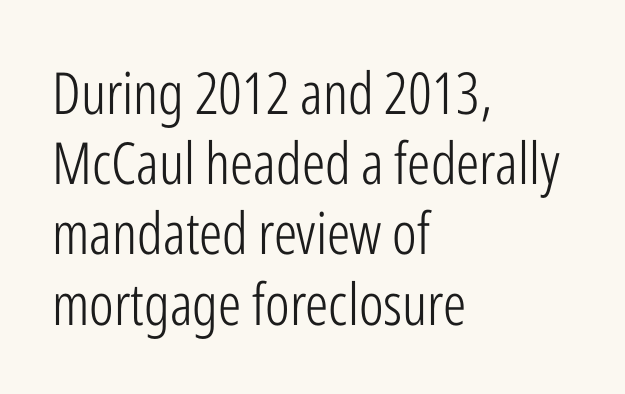
What stands out about the letter spacing? Nothing — it is the standard amount. This sample has the flowing, uneven cadence of proportional lettering. The typeface has the unassuming heft of standard copy or less. This rendering features lettering with no underline.
